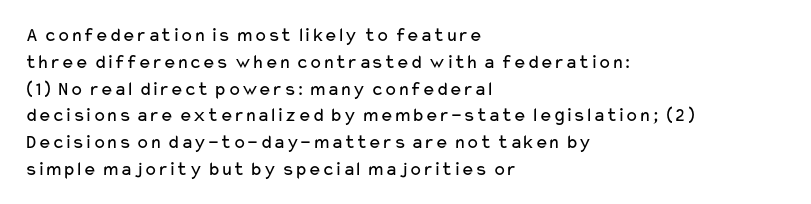
The image shows 20 px text type, upright; set left-aligned, normal line spacing (1.34x), normal letter spacing, not underlined.
